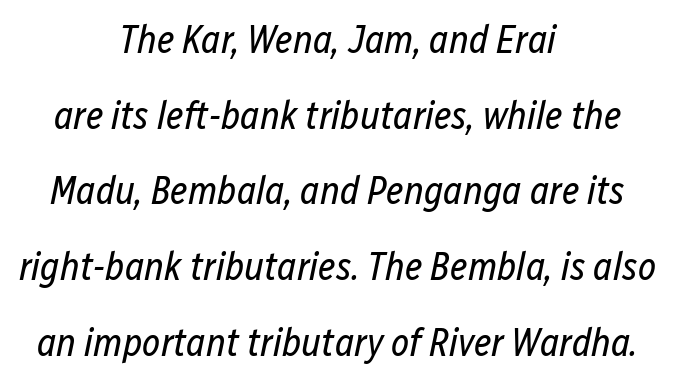
The image shows 39 px regular-weight, condensed type, italic (leaning right); set centered, loose line spacing (1.94x), normal letter spacing, not underlined; low stroke contrast and a medium x-height.
